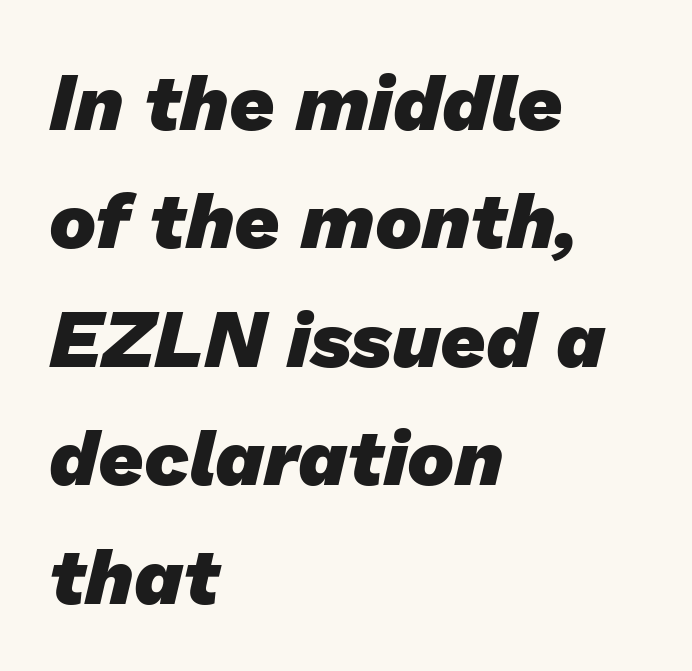
The image shows 79 px heavy sans-serif type; set left-aligned, normal line spacing (1.5x), normal letter spacing, not underlined; low stroke contrast and a medium x-height.
